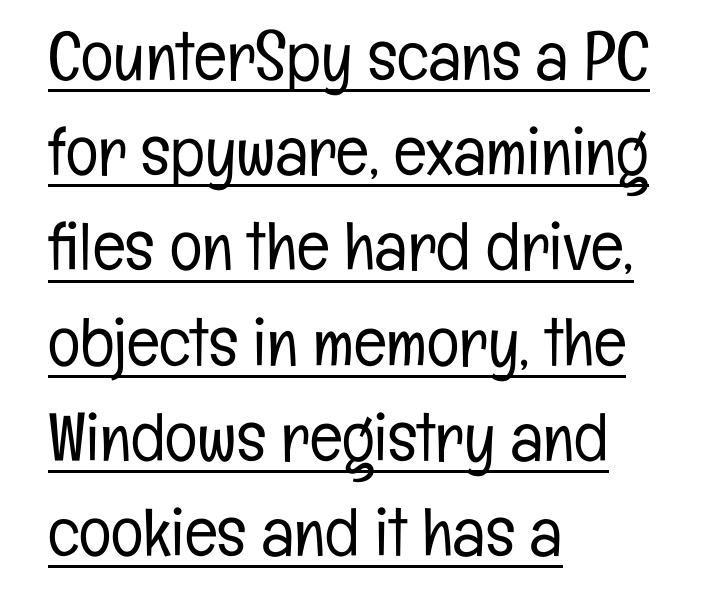
{"serif": "no", "italic": "no", "bold": "no", "weight": "light", "width": "condensed", "stroke_contrast": "low", "x_height": "medium", "monospaced": "no", "underline": "yes", "align": "left", "line_spacing": "normal", "line_spacing_ratio": 1.4, "letter_spacing": "normal", "letter_spacing_em": 0.0, "glyph_px": 68}
